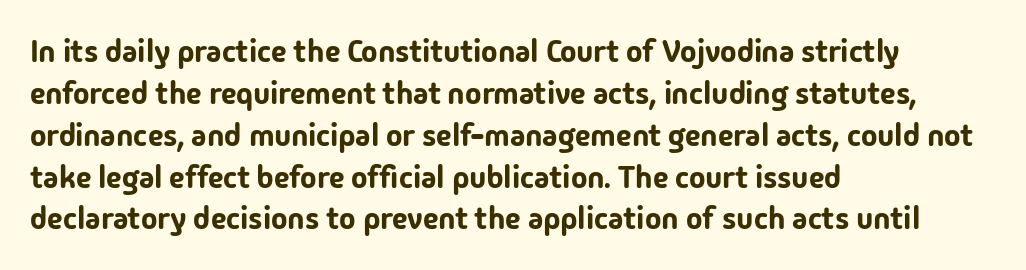
{"serif": "no", "italic": "no", "width": "normal", "stroke_contrast": "low", "x_height": "medium", "monospaced": "no", "underline": "no", "align": "left", "line_spacing": "normal", "line_spacing_ratio": 1.35, "letter_spacing": "normal", "letter_spacing_em": 0.0, "glyph_px": 31}
